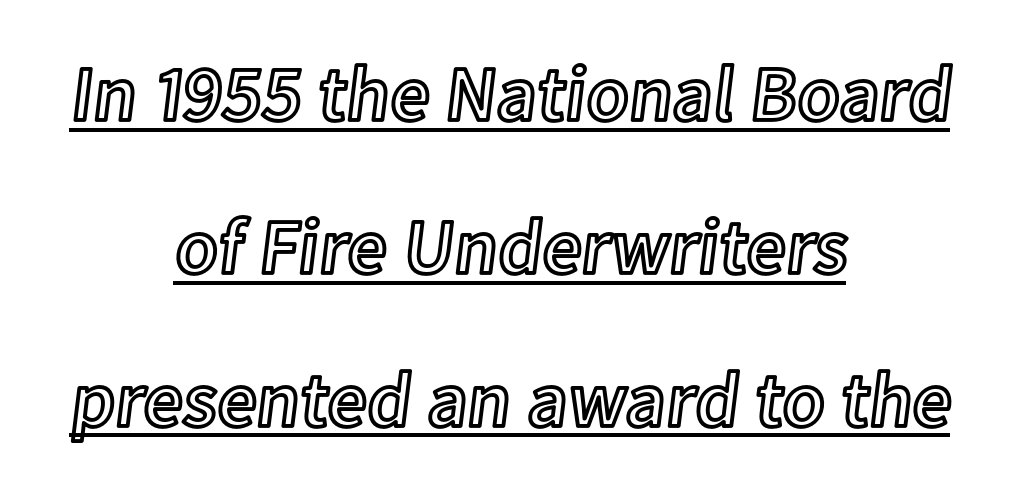
The image shows 78 px text type; set centered, loose line spacing (1.96x), normal letter spacing, underlined; a medium x-height.
